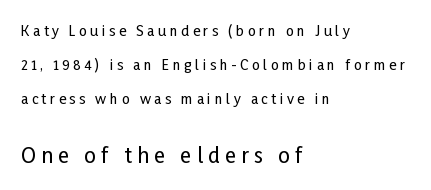
Q: Is the text italic (slanted)? A: No, it is upright.
Q: Is the text underlined? A: No.
Q: How is the paragraph aligned? A: Left-aligned.
Q: Is the spacing between letters normal or unusually wide? A: Unusually wide.
Q: Is the spacing between lines tight, normal or loose? A: Loose.
Q: Which block of text is set in a larger size, the first (top) or the second (bottom)? A: The second (bottom) one.
